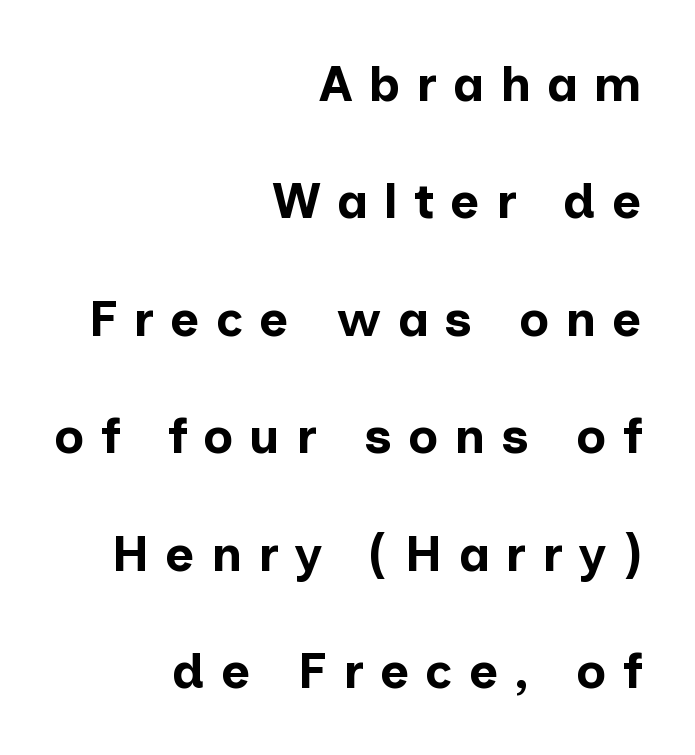
Only glyphs here, with clear space below each row. The letters stand straight up with perfectly vertical stems. This rendering widens character spacing well past its baseline value. Quick note: interline space is abundant. A dark, heavy texture on the line: the type is bold. These lines are set flush right with a ragged left edge.
